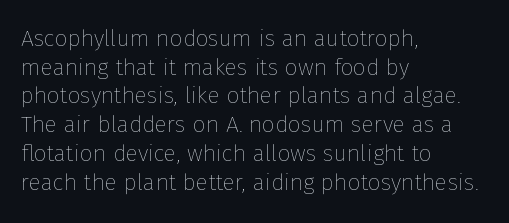
Q: Is the text bold? A: No.
Q: Is the text italic (slanted)? A: No, it is upright.
Q: Is the text underlined? A: No.
Q: How is the paragraph aligned? A: Left-aligned.
Q: Is the spacing between letters normal or unusually wide? A: Normal.
Q: Is the spacing between lines tight, normal or loose? A: Normal.
